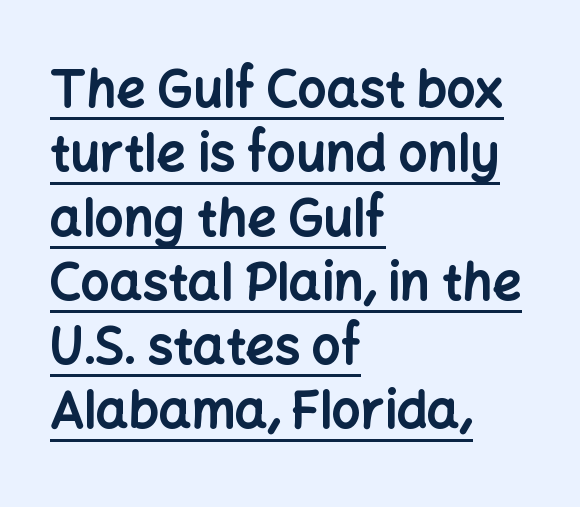
The image shows 51 px bold sans-serif type, upright; set left-aligned, normal line spacing (1.26x), normal letter spacing, underlined; low stroke contrast and a medium x-height.
